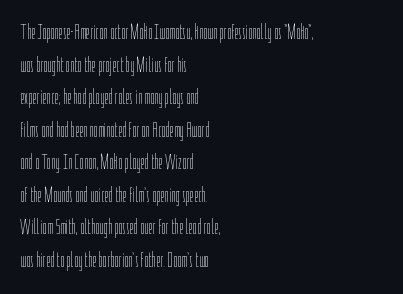
Q: Is the text bold? A: No.
Q: Is the text italic (slanted)? A: No, it is upright.
Q: Is the text underlined? A: No.
Q: How is the paragraph aligned? A: Left-aligned.
Q: Is the spacing between letters normal or unusually wide? A: Normal.
Q: Is the spacing between lines tight, normal or loose? A: Normal.
